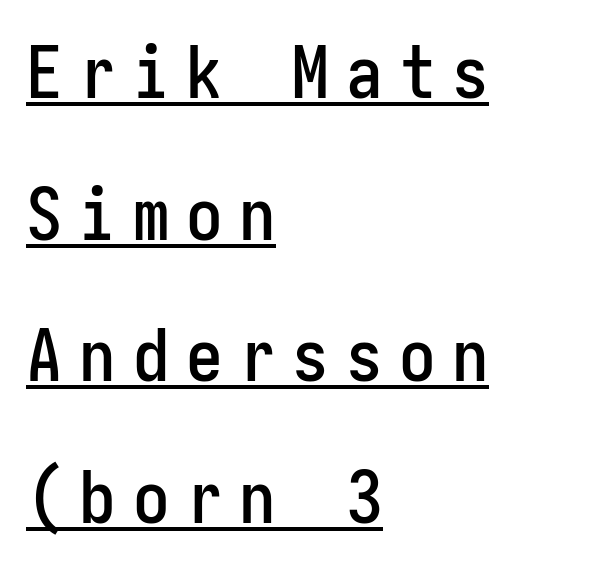
Each letter's strokes conclude bluntly, with no projecting serifs. Like a heading marked for emphasis, these lines bear an underscore. Each new line begins a long way beneath the previous one. Every character sits straight up, as roman type does.
